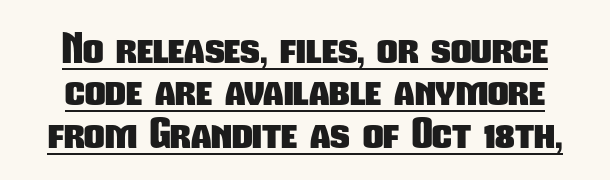
Q: Is the text bold? A: Yes.
Q: Is the typeface a serif or a sans-serif typeface? A: Sans-serif.
Q: Is the text underlined? A: Yes.
Q: Is the spacing between letters normal or unusually wide? A: Normal.
Q: Is the spacing between lines tight, normal or loose? A: Tight.
Q: Width (condensed, normal, or wide)? A: Condensed.
Q: Stroke contrast? A: Low.
Q: x-height? A: Medium.
Q: Monospaced? A: No.
